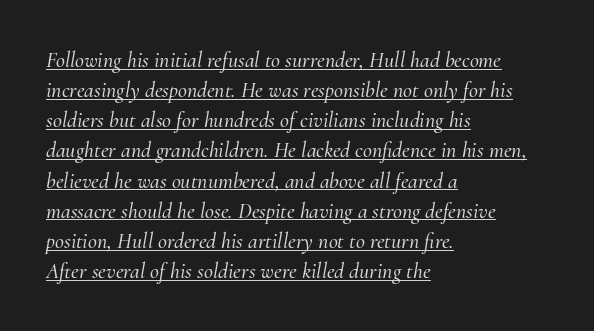
{"italic": "yes", "lean": "right", "slant_degrees": 10, "underline": "yes", "align": "left", "line_spacing": "normal", "line_spacing_ratio": 1.37, "letter_spacing": "normal", "letter_spacing_em": 0.0, "glyph_px": 22}
